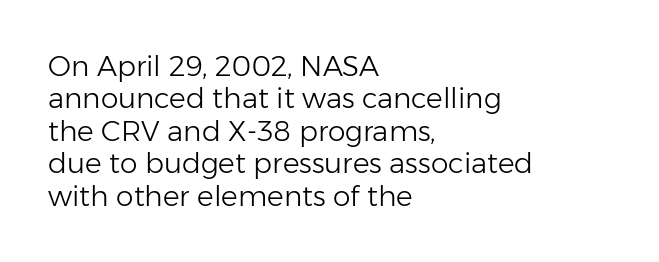
The passage shown is not bold in any degree. A clean baseline with only descenders dipping below it. These lines are rendered in a variable-pitch font. Standard letterfit; no display-style spreading of the glyphs. One-word summary of the alignment: left.
